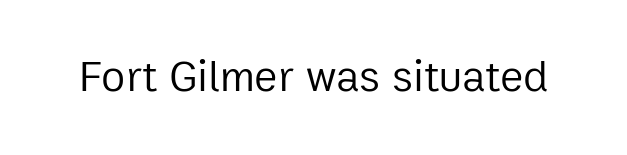
A roman cut, with each character standing at attention. Spacing between characters is what you'd get straight out of the box. A typesetter would call this proportional, since set widths differ per character. Check where the strokes stop: nothing finishes them off — pure sans.
